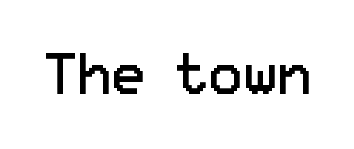
The words here are not underlined. Observe the ordinary spacing: letters are neighbours, not strangers. To sum up the face: it is a sans, with no serifs. This is the regular roman posture of the typeface. Think of a printed novel: that variable character pitch is what you see here.
